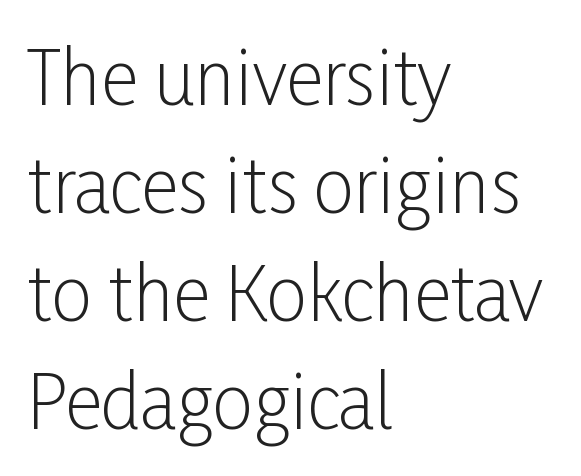
Line spacing here is normal. Note the varied advance widths — an 'i' is clearly narrower than an 'm'. Stroke thickness stays within the range of a standard reading face or lighter. The string is rendered with underlining switched off.
